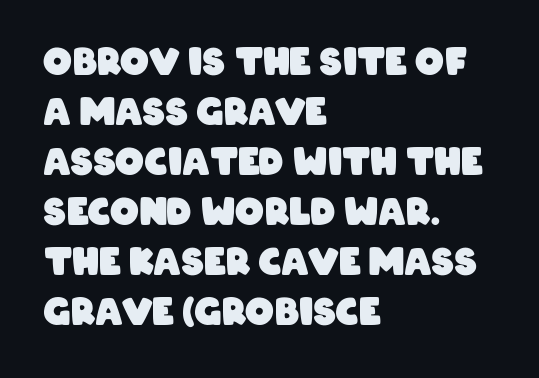
The letters are bold, with thick, heavy strokes. Is the letter spacing exaggerated? No — it looks like the ordinary default. No word sits above an underline. Character widths vary here, with narrow letters taking less room than wide ones.
